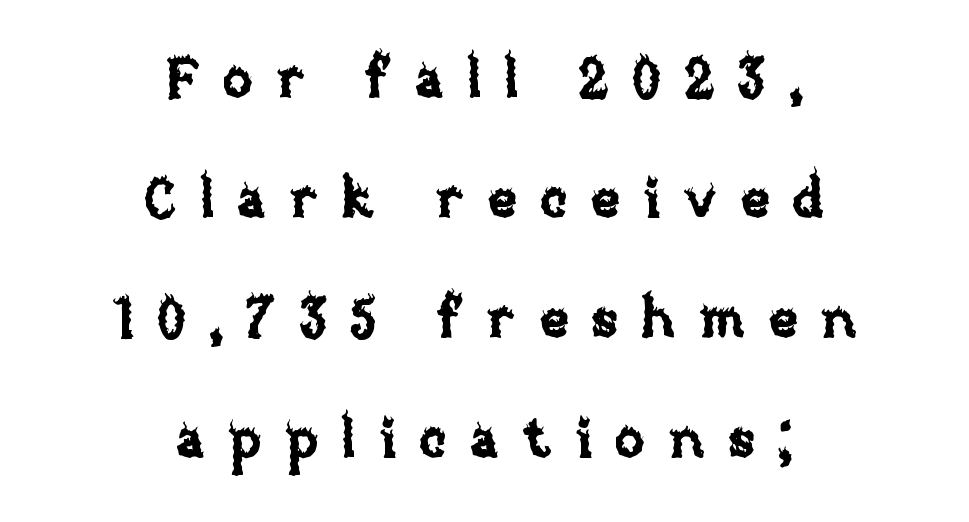
The image shows 55 px text type, upright; set centered, loose line spacing (2.18x), unusually wide letter spacing (+0.42 em), not underlined; low stroke contrast and a large x-height.
